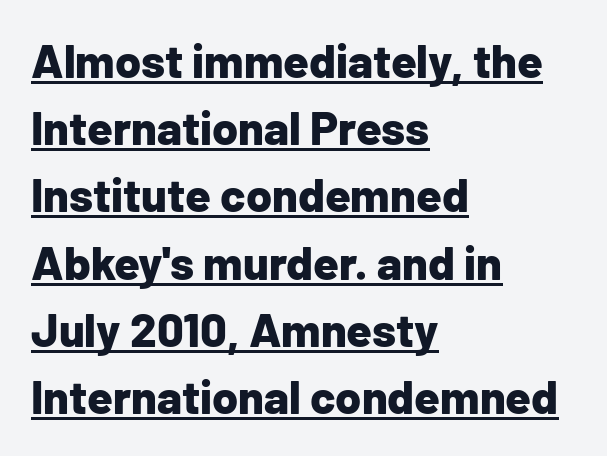
The image shows 47 px bold sans-serif type, upright; set left-aligned, normal line spacing (1.43x), normal letter spacing, underlined; low stroke contrast and a medium x-height.
